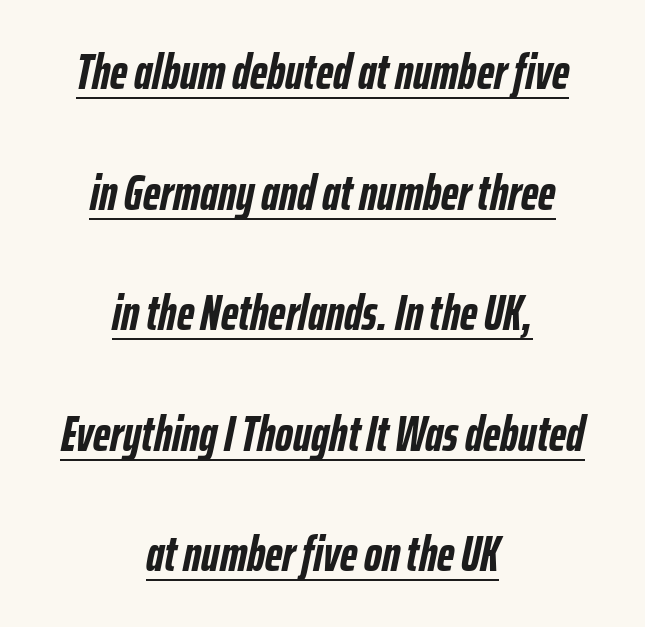
The specimen includes a rule beneath the text block's lines. Short and long lines alike share a common midpoint. The rendering uses a large line-height, opening up the rows. Honestly, the letter spacing is just normal — you wouldn't notice it.
